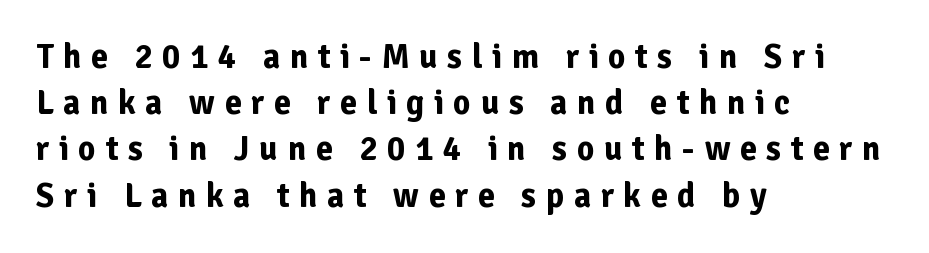
{"serif": "no", "italic": "no", "bold": "yes", "weight": "bold", "width": "normal", "stroke_contrast": "low", "x_height": "medium", "monospaced": "no", "underline": "no", "align": "left", "line_spacing": "normal", "line_spacing_ratio": 1.36, "letter_spacing": "wide", "letter_spacing_em": 0.28, "glyph_px": 34}
